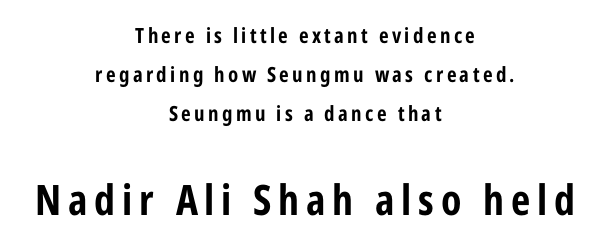
Q: Is the text bold? A: Yes.
Q: Is the text italic (slanted)? A: No, it is upright.
Q: Is the typeface a serif or a sans-serif typeface? A: Sans-serif.
Q: Is the text underlined? A: No.
Q: How is the paragraph aligned? A: Centered.
Q: Which block of text is set in a larger size, the first (top) or the second (bottom)? A: The second (bottom) one.
Q: Width (condensed, normal, or wide)? A: Condensed.
Q: Stroke contrast? A: Low.
Q: x-height? A: Medium.
Q: Monospaced? A: No.
